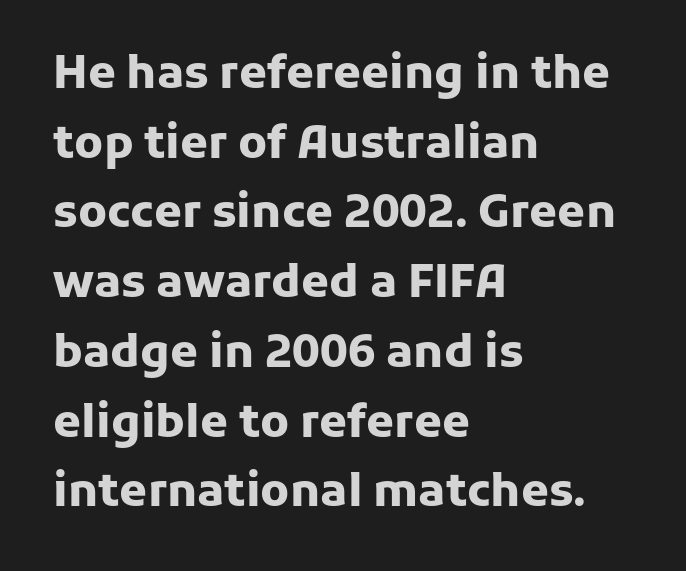
Grotesque or geometric, the face here clearly has no serifs. What stands out about the letter spacing? Nothing — it is the standard amount. The vertical gap from one line to the next is medium. The passage is arranged the way most books set body copy — flush left. The space beneath each line is pristine and unruled.
